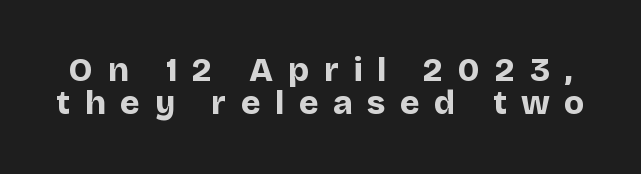
Q: Is the text bold? A: Yes.
Q: Is the text italic (slanted)? A: No, it is upright.
Q: Is the typeface a serif or a sans-serif typeface? A: Sans-serif.
Q: Is the text underlined? A: No.
Q: Is the spacing between letters normal or unusually wide? A: Unusually wide.
Q: Is the spacing between lines tight, normal or loose? A: Tight.
Q: Width (condensed, normal, or wide)? A: Normal.
Q: Stroke contrast? A: Low.
Q: x-height? A: Large.
Q: Monospaced? A: No.
